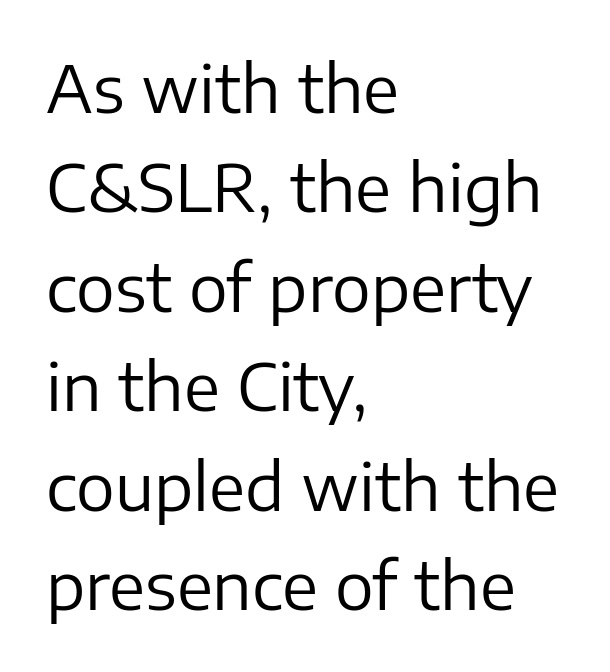
The image shows 65 px regular-weight sans-serif type, upright; set left-aligned, normal line spacing (1.53x), normal letter spacing, not underlined; low stroke contrast and a medium x-height.
